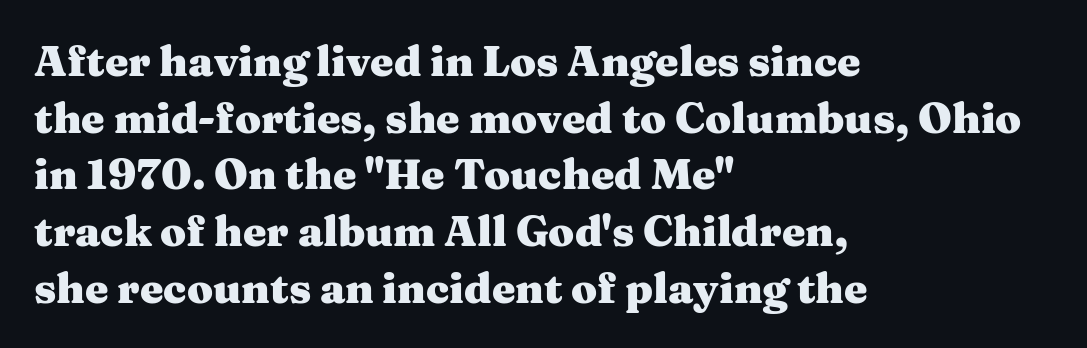
Q: Is the text bold? A: Yes.
Q: Is the text italic (slanted)? A: No, it is upright.
Q: Is the typeface a serif or a sans-serif typeface? A: Serif.
Q: Is the text underlined? A: No.
Q: How is the paragraph aligned? A: Left-aligned.
Q: Is the spacing between letters normal or unusually wide? A: Normal.
Q: Is the spacing between lines tight, normal or loose? A: Normal.
Q: Width (condensed, normal, or wide)? A: Wide.
Q: Stroke contrast? A: Medium.
Q: x-height? A: Medium.
Q: Monospaced? A: No.
